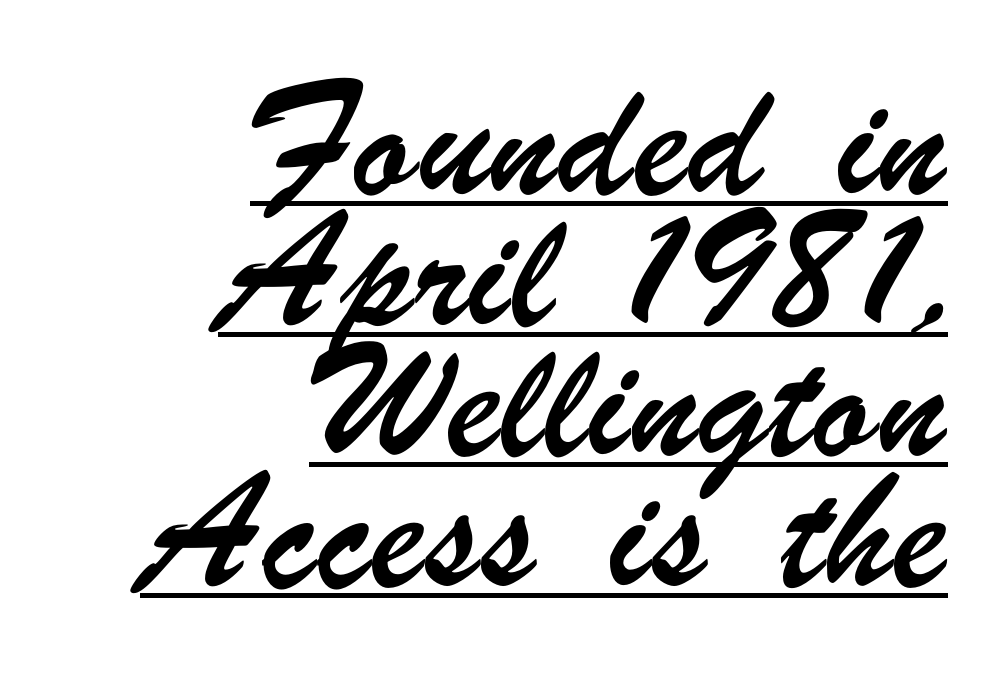
In terms of letterform style, serifs are entirely absent. The passage shown is typed in a proportional face where columns would drift. This sample carries an underscore along the baseline area. Nobody touched the tracking dial on this one. The text block is weighted toward the right margin, trailing off unevenly leftward.
